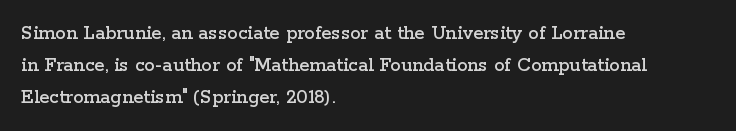
The image shows 21 px text type, upright; set left-aligned, normal line spacing (1.52x), normal letter spacing, not underlined.
